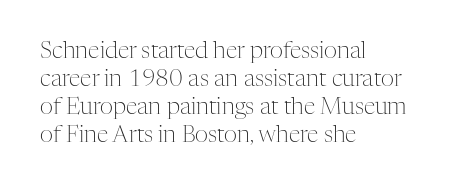
The image shows 23 px text type, upright; set left-aligned, line spacing 1.22x, normal letter spacing, not underlined.
